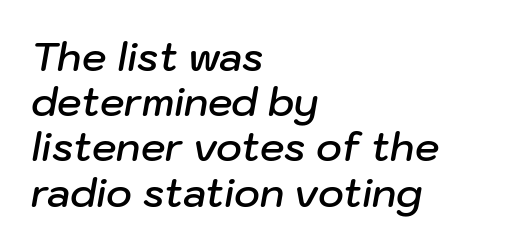
The image shows 39 px semibold type, italic (leaning right); set left-aligned, line spacing 1.16x, normal letter spacing, not underlined; low stroke contrast and a medium x-height.
